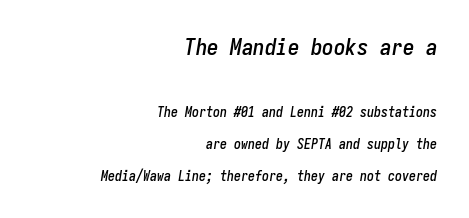
{"italic": "yes", "lean": "right", "slant_degrees": 9, "underline": "no", "align": "right", "line_spacing": "loose", "line_spacing_ratio": 2.29, "letter_spacing": "normal", "letter_spacing_em": 0.0, "larger_block": "first", "size_ratio": 1.64, "glyph_px": 23}
